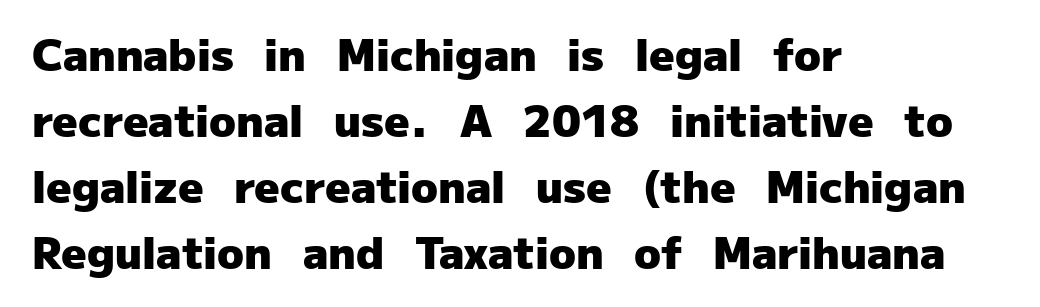
The image shows 44 px heavy sans-serif type, upright; set left-aligned, normal line spacing (1.5x), normal letter spacing, not underlined; low stroke contrast and a medium x-height.
